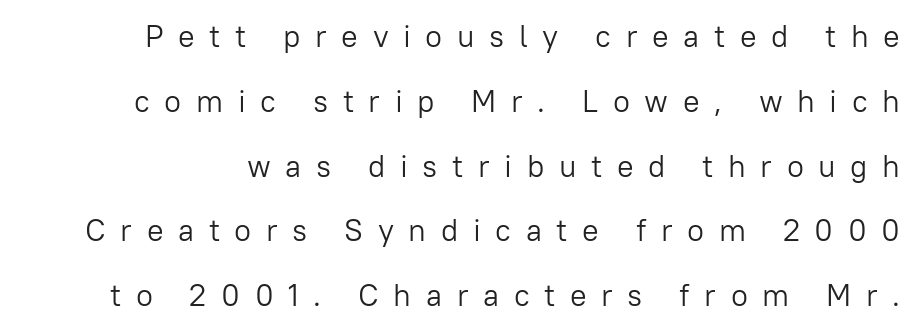
Underline: absent. The font sits on the lighter half of the weight spectrum, regular included. The passage shown is typeset with a sans-serif family. Proportional: the letters do not fall into vertical columns. Vertical spacing — loose. In terms of letterspacing, this is a distinctly airy, spread setting.
